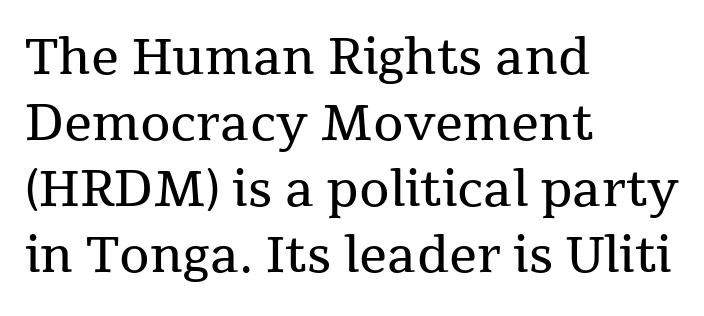
{"serif": "yes", "italic": "no", "bold": "no", "weight": "regular", "width": "normal", "stroke_contrast": "medium", "x_height": "medium", "monospaced": "no", "underline": "no", "align": "left", "line_spacing": "normal", "line_spacing_ratio": 1.35, "letter_spacing": "normal", "letter_spacing_em": 0.0, "glyph_px": 49}
